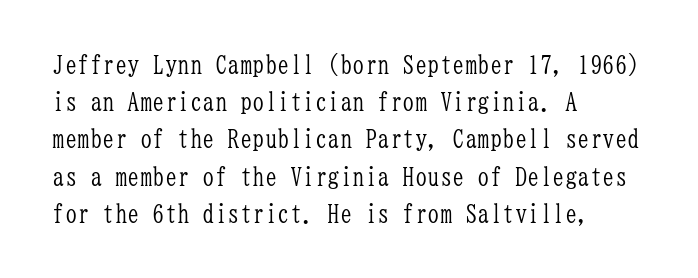
Each new line begins a customary step beneath the previous one. In CSS terms this would be text-align: left. Every character sits straight up, as roman type does. Inter-character spacing is left at the font's built-in metrics.
